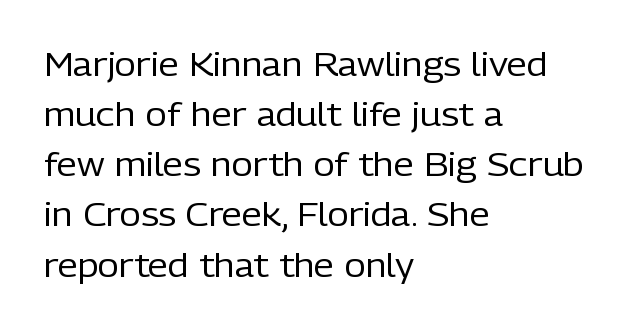
Letters have the restrained weight of plain body copy at most. Examine the stroke ends and you'll find no serifs. What's the leading like? Ordinary, nothing unusual. Spacing verdict: proportional, widths tailored to each character.
